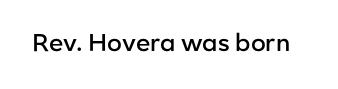
Q: Is the text bold? A: Semi-bold.
Q: Is the text italic (slanted)? A: No, it is upright.
Q: Is the text underlined? A: No.
Q: Is the spacing between letters normal or unusually wide? A: Normal.
